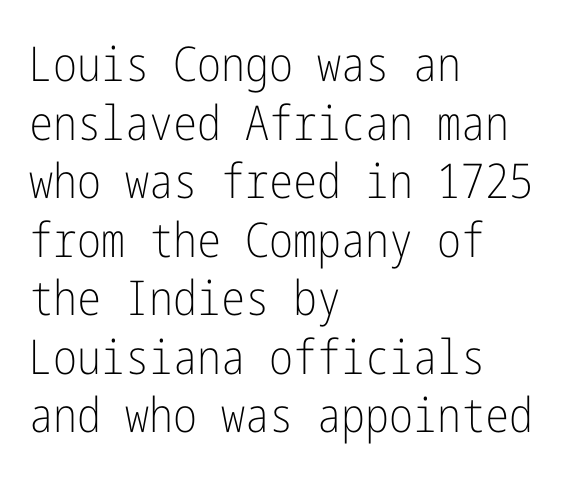
Stroke mass is kept to a normal reading level or below. These lines are set flush left with a ragged right edge. What kind of face is this? One without serifs — a sans. These lines were composed using upright roman letters. Here the glyphs are tracked normally, forming tight word shapes.
